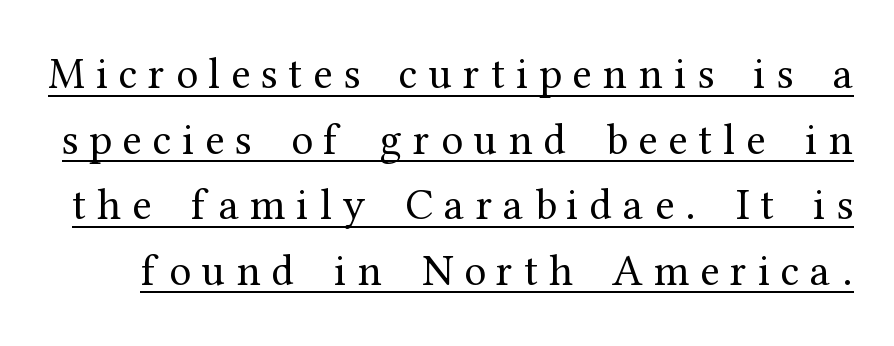
Summary of weight: not heavy and not bold. A typesetter would call this proportional, since set widths differ per character. In terms of posture, this sample is upright. The text was rendered using a seriffed face with decorative stroke endings.
